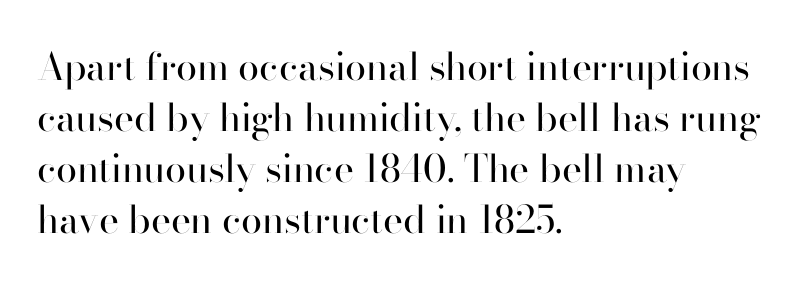
Q: Is the text bold? A: No.
Q: Is the text italic (slanted)? A: No, it is upright.
Q: Is the typeface a serif or a sans-serif typeface? A: Sans-serif.
Q: Is the text underlined? A: No.
Q: How is the paragraph aligned? A: Left-aligned.
Q: Is the spacing between letters normal or unusually wide? A: Normal.
Q: Is the spacing between lines tight, normal or loose? A: Normal.
Q: Width (condensed, normal, or wide)? A: Normal.
Q: Stroke contrast? A: High.
Q: x-height? A: Small.
Q: Monospaced? A: No.
